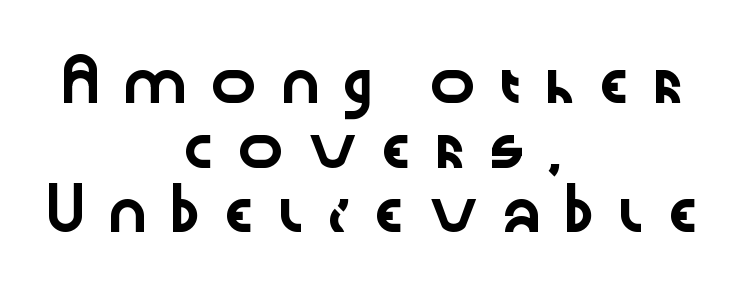
Students, note that the glyphs here are deliberately spaced far apart. Rendered with straight, roman letterforms. The baseline area is clear. The passage is arranged like a title page — every line centered. Varying glyph widths throughout — classic text-font behaviour. Regarding leading, the lines here are spaced in the standard way.
